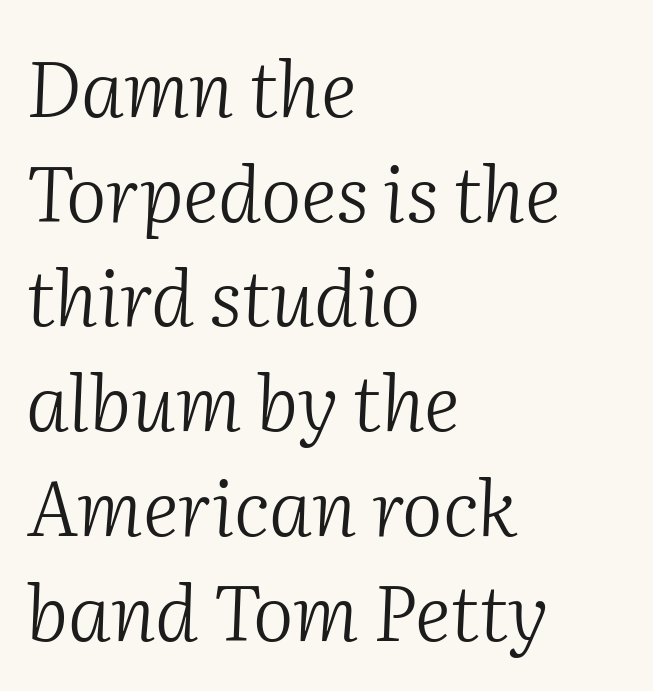
{"serif": "yes", "italic": "yes", "lean": "right", "slant_degrees": 2, "bold": "no", "weight": "light", "width": "normal", "stroke_contrast": "medium", "x_height": "medium", "monospaced": "no", "underline": "no", "align": "left", "line_spacing": "normal", "line_spacing_ratio": 1.36, "letter_spacing": "normal", "letter_spacing_em": 0.0, "glyph_px": 77}
